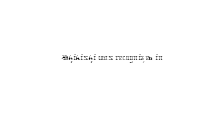
{"italic": "no", "bold": "no", "underline": "no", "letter_spacing": "normal", "letter_spacing_em": 0.0, "glyph_px": 20}
